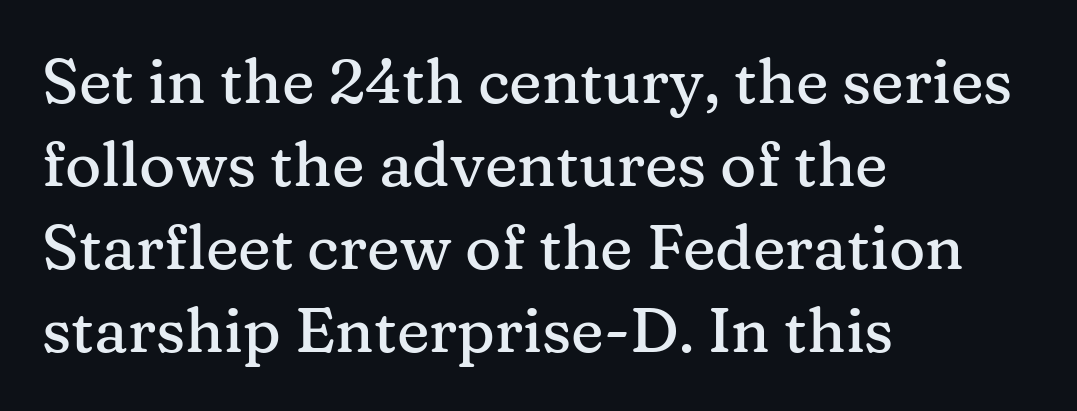
Q: Is the text italic (slanted)? A: No, it is upright.
Q: Is the typeface a serif or a sans-serif typeface? A: Serif.
Q: Is the text underlined? A: No.
Q: How is the paragraph aligned? A: Left-aligned.
Q: Is the spacing between letters normal or unusually wide? A: Normal.
Q: Is the spacing between lines tight, normal or loose? A: Normal.
Q: Width (condensed, normal, or wide)? A: Normal.
Q: Stroke contrast? A: Medium.
Q: x-height? A: Medium.
Q: Monospaced? A: No.
